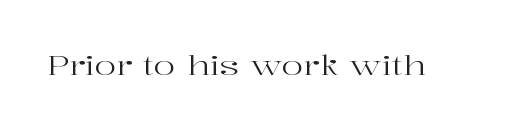
The image shows 26 px text type, upright; set normal letter spacing, not underlined.
